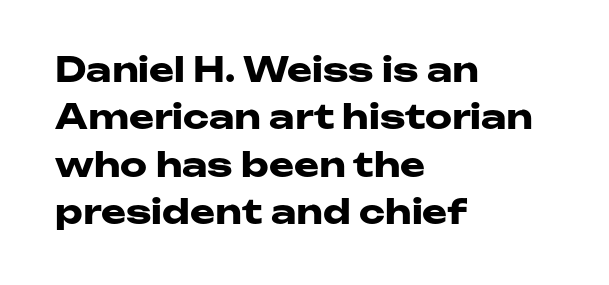
The image shows 34 px heavy, wide sans-serif type, upright; set left-aligned, normal line spacing (1.39x), normal letter spacing, not underlined; low stroke contrast and a medium x-height.
